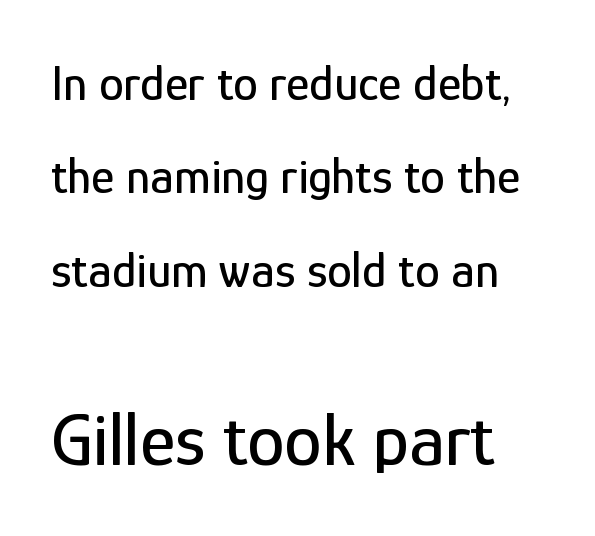
The image shows 75 px condensed sans-serif type, upright; set line spacing 1.87x, normal letter spacing, not underlined; the second (bottom) block is 1.5x larger; low stroke contrast and a medium x-height.
